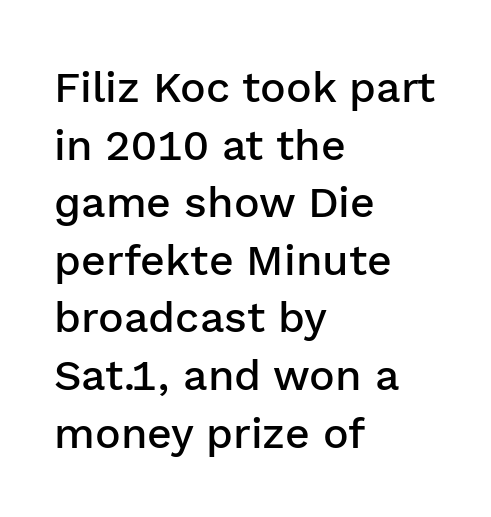
{"serif": "no", "italic": "no", "bold": "semi", "weight": "semibold", "width": "normal", "stroke_contrast": "low", "x_height": "medium", "monospaced": "no", "underline": "no", "align": "left", "line_spacing": "normal", "line_spacing_ratio": 1.34, "letter_spacing": "normal", "letter_spacing_em": 0.0, "glyph_px": 43}
